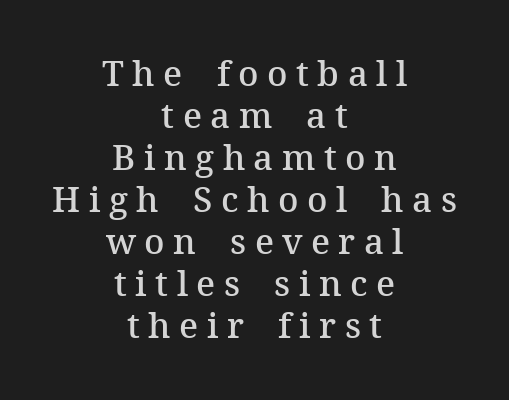
{"serif": "yes", "italic": "no", "bold": "semi", "weight": "semibold", "width": "normal", "stroke_contrast": "medium", "x_height": "medium", "monospaced": "no", "underline": "no", "align": "center", "line_spacing_ratio": 1.2, "letter_spacing": "wide", "letter_spacing_em": 0.24, "glyph_px": 35}
